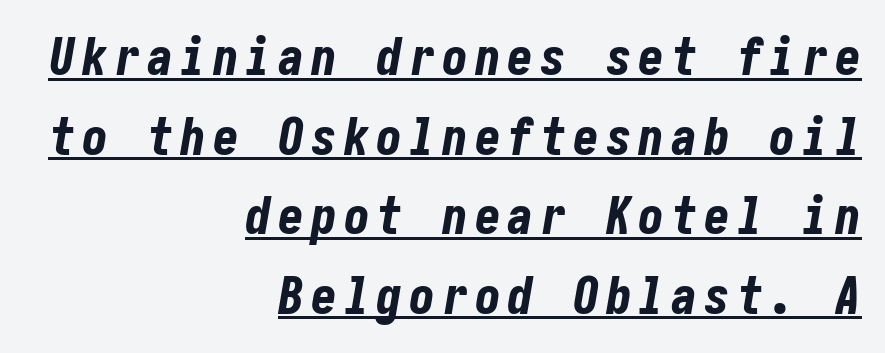
Q: Is the text bold? A: Yes.
Q: Is the text italic (slanted)? A: Yes, it leans right by about 10 degrees.
Q: Is the text underlined? A: Yes.
Q: How is the paragraph aligned? A: Right-aligned.
Q: Is the spacing between lines tight, normal or loose? A: Normal.
Q: Width (condensed, normal, or wide)? A: Condensed.
Q: Stroke contrast? A: Low.
Q: x-height? A: Medium.
